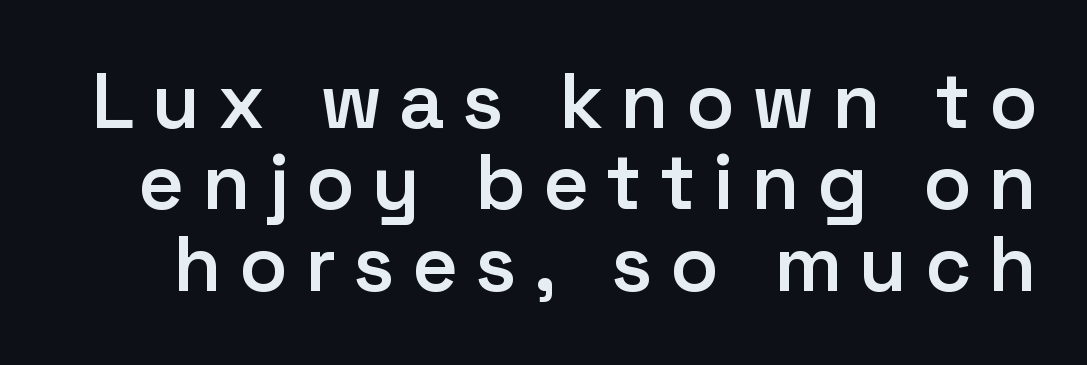
The image shows 79 px semibold sans-serif type, upright; set tight line spacing (1.03x), unusually wide letter spacing (+0.22 em), not underlined; low stroke contrast and a medium x-height.
